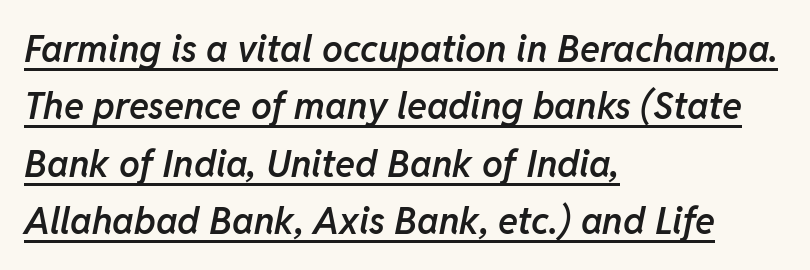
Q: Is the text bold? A: Semi-bold.
Q: Is the text italic (slanted)? A: Yes, it leans right by about 11 degrees.
Q: Is the text underlined? A: Yes.
Q: How is the paragraph aligned? A: Left-aligned.
Q: Is the spacing between letters normal or unusually wide? A: Normal.
Q: Is the spacing between lines tight, normal or loose? A: Normal.
Q: Width (condensed, normal, or wide)? A: Normal.
Q: Stroke contrast? A: Low.
Q: x-height? A: Medium.
Q: Monospaced? A: No.
